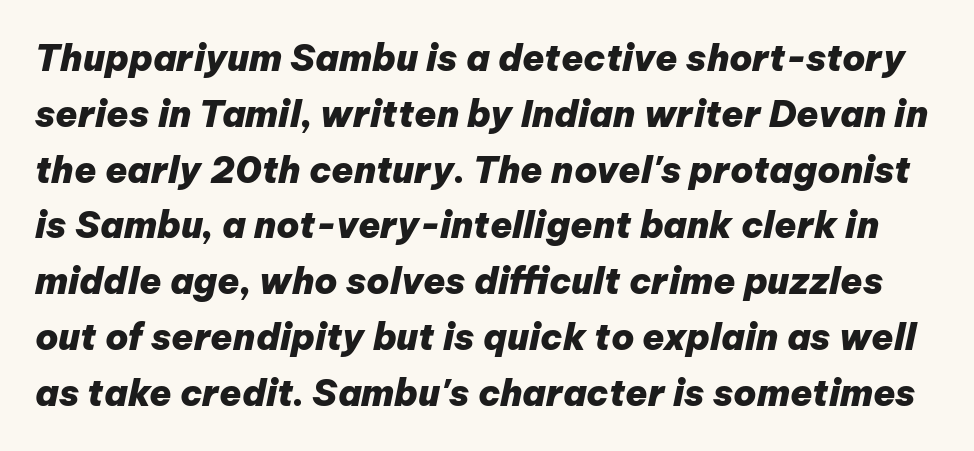
The image shows 36 px heavy type, italic (leaning right); set normal line spacing (1.55x), normal letter spacing, not underlined; low stroke contrast and a medium x-height.
